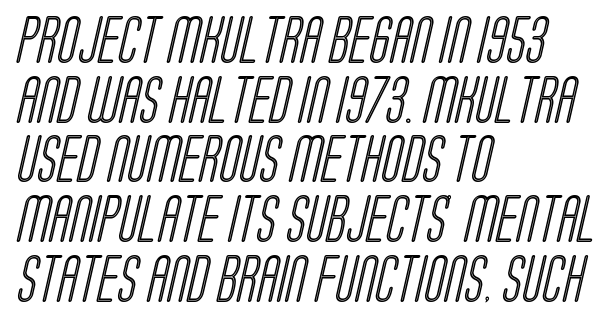
Q: Is the text underlined? A: No.
Q: How is the paragraph aligned? A: Left-aligned.
Q: Is the spacing between letters normal or unusually wide? A: Normal.
Q: Is the spacing between lines tight, normal or loose? A: Normal.
Q: Width (condensed, normal, or wide)? A: Condensed.
Q: x-height? A: Large.
Q: Monospaced? A: No.
